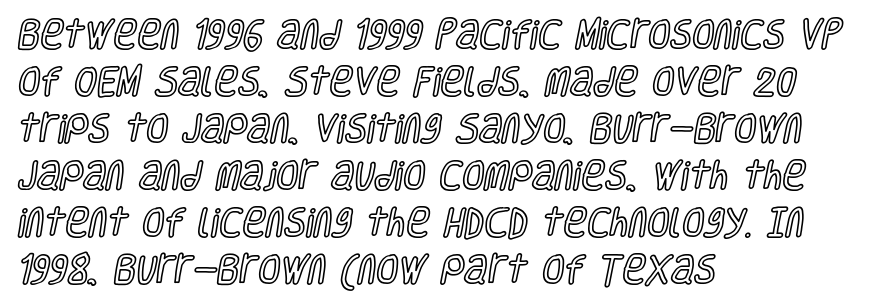
Whoever set this chose a conventional vertical rhythm. Type without underlining. The rendering anchors every line to the left-hand side. Looks like regular typesetting: each glyph gets only the width it needs. There is no visible air inserted between adjacent glyphs.
